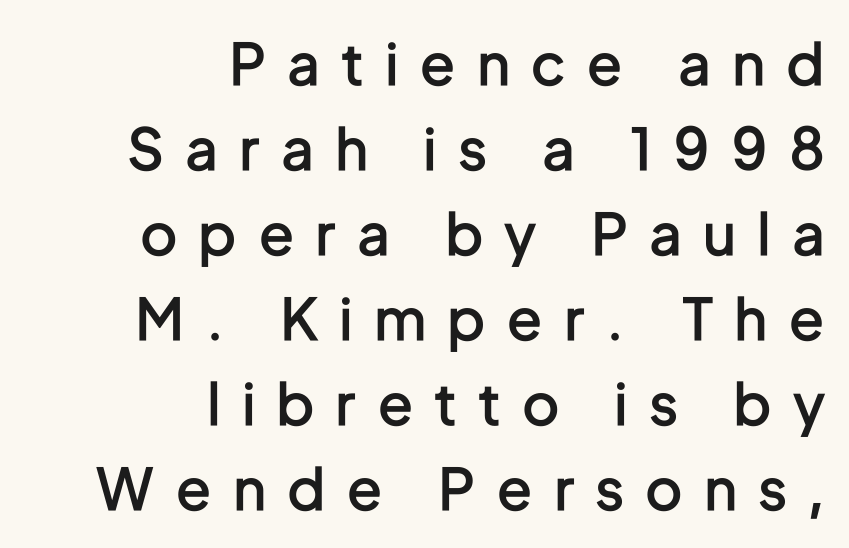
The image shows 57 px semibold, condensed sans-serif type, upright; set right-aligned, normal line spacing (1.49x), unusually wide letter spacing (+0.4 em), not underlined; low stroke contrast and a medium x-height.
